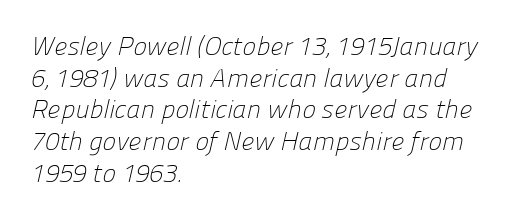
{"bold": "no", "underline": "no", "align": "left", "line_spacing_ratio": 1.22, "letter_spacing": "normal", "letter_spacing_em": 0.0, "glyph_px": 26}
